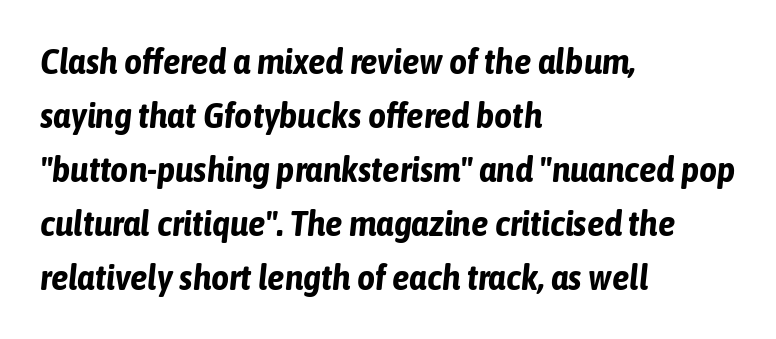
The image shows 35 px bold, condensed type, italic (leaning right); set left-aligned, normal line spacing (1.54x), normal letter spacing, not underlined; low stroke contrast and a medium x-height.
